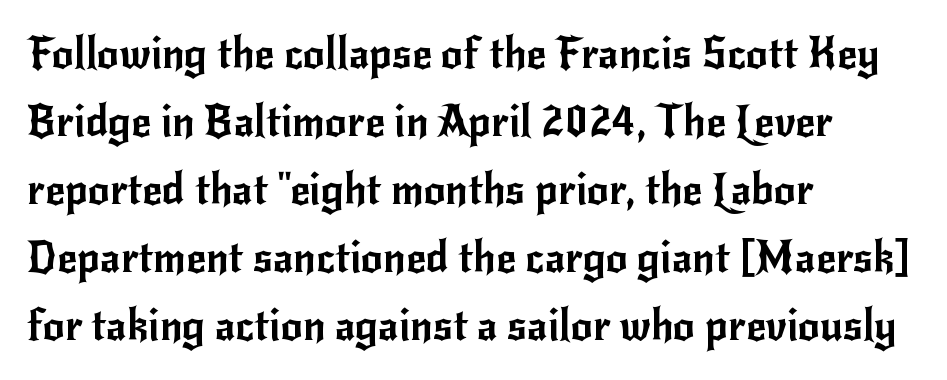
Q: Is the text italic (slanted)? A: No, it is upright.
Q: Is the typeface a serif or a sans-serif typeface? A: Sans-serif.
Q: Is the text underlined? A: No.
Q: How is the paragraph aligned? A: Left-aligned.
Q: Is the spacing between letters normal or unusually wide? A: Normal.
Q: Is the spacing between lines tight, normal or loose? A: Normal.
Q: Width (condensed, normal, or wide)? A: Normal.
Q: Stroke contrast? A: Low.
Q: x-height? A: Small.
Q: Monospaced? A: No.
